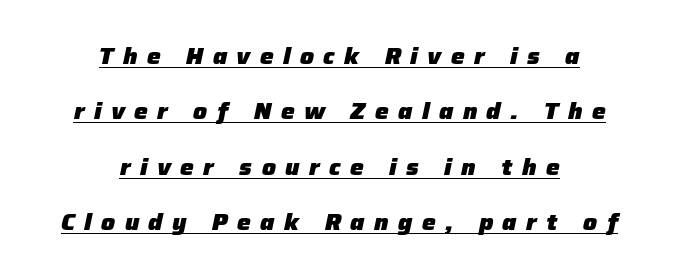
{"italic": "yes", "lean": "right", "slant_degrees": 12, "bold": "yes", "underline": "yes", "align": "center", "line_spacing": "loose", "line_spacing_ratio": 2.41, "letter_spacing": "wide", "letter_spacing_em": 0.41, "glyph_px": 23}
